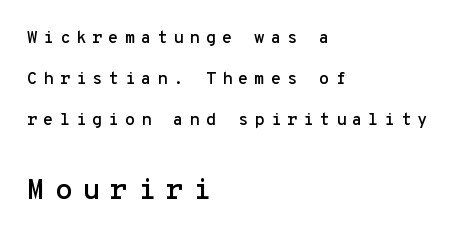
{"serif": "no", "italic": "no", "width": "normal", "stroke_contrast": "low", "x_height": "medium", "monospaced": "yes", "underline": "no", "align": "left", "line_spacing": "loose", "line_spacing_ratio": 2.41, "letter_spacing": "wide", "letter_spacing_em": 0.34, "larger_block": "second", "size_ratio": 1.71, "glyph_px": 29}
